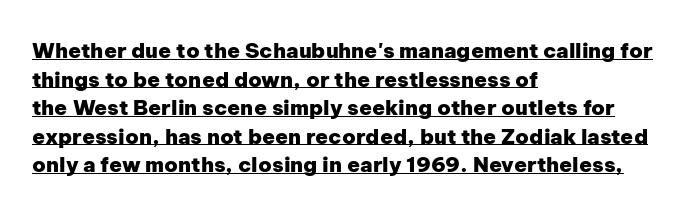
{"italic": "no", "bold": "yes", "underline": "yes", "align": "left", "line_spacing": "normal", "line_spacing_ratio": 1.36, "letter_spacing": "normal", "letter_spacing_em": 0.0, "glyph_px": 21}
